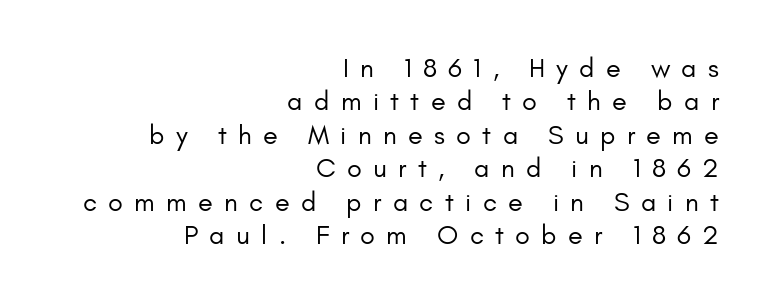
Q: Is the text bold? A: No.
Q: Is the text italic (slanted)? A: No, it is upright.
Q: Is the text underlined? A: No.
Q: How is the paragraph aligned? A: Right-aligned.
Q: Is the spacing between letters normal or unusually wide? A: Unusually wide.
